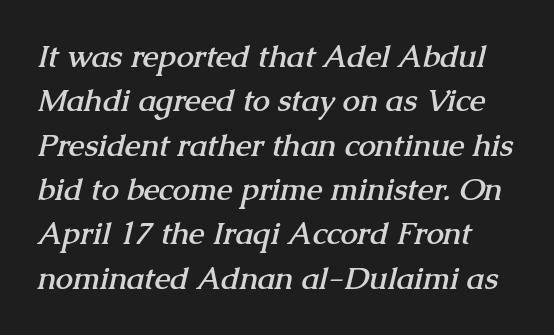
Q: Is the text bold? A: Yes.
Q: Is the typeface a serif or a sans-serif typeface? A: Serif.
Q: Is the text underlined? A: No.
Q: Is the spacing between letters normal or unusually wide? A: Normal.
Q: Is the spacing between lines tight, normal or loose? A: Normal.
Q: Width (condensed, normal, or wide)? A: Normal.
Q: Stroke contrast? A: Medium.
Q: x-height? A: Medium.
Q: Monospaced? A: No.
